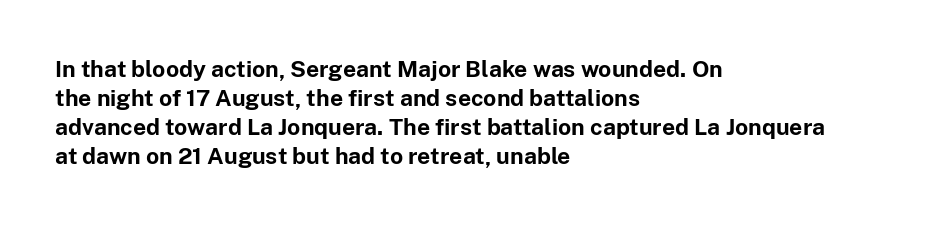
{"italic": "no", "bold": "yes", "underline": "no", "align": "left", "line_spacing": "normal", "line_spacing_ratio": 1.26, "letter_spacing": "normal", "letter_spacing_em": 0.0, "glyph_px": 23}
